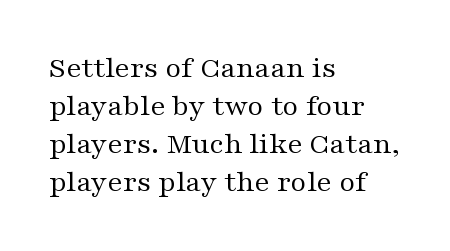
Proportional: the letters do not fall into vertical columns. The lines in this sample share a left origin and differ only in where they stop. Inter-character spacing is left at the font's built-in metrics. Descender tails drop into unmarked territory. The letters carry serifs — small finishing strokes at the ends of their stems.
